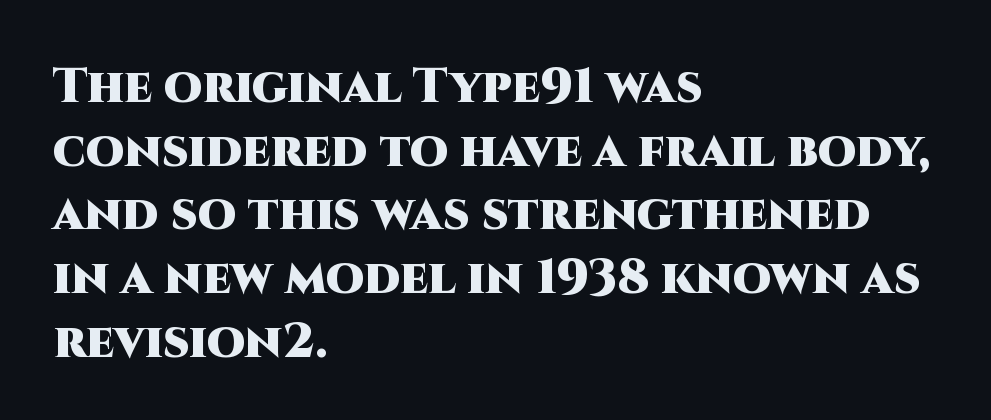
In terms of letterspacing, this is plain default setting. Check the space under the baseline: it is left empty. The passage shown is typed in a proportional face where columns would drift. Horizontal bands of white between lines are of average thickness.
